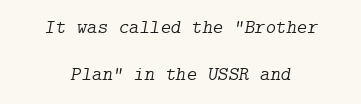
{"italic": "yes", "lean": "right", "slant_degrees": 9, "bold": "no", "underline": "no", "align": "center", "line_spacing": "loose", "line_spacing_ratio": 2.35, "letter_spacing": "normal", "letter_spacing_em": 0.0, "glyph_px": 20}
